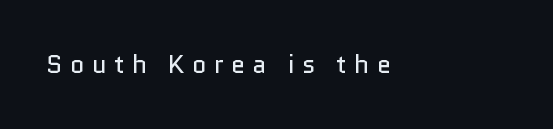
{"italic": "no", "bold": "no", "underline": "no", "align": "left", "letter_spacing": "wide", "letter_spacing_em": 0.3, "glyph_px": 25}
